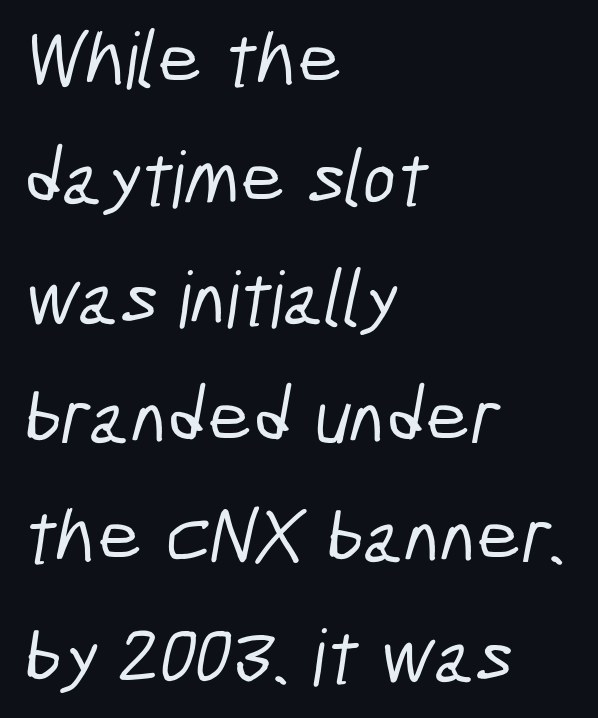
{"serif": "no", "width": "condensed", "stroke_contrast": "low", "x_height": "medium", "monospaced": "no", "underline": "no", "align": "left", "line_spacing": "normal", "line_spacing_ratio": 1.53, "letter_spacing": "normal", "letter_spacing_em": 0.0, "glyph_px": 78}
